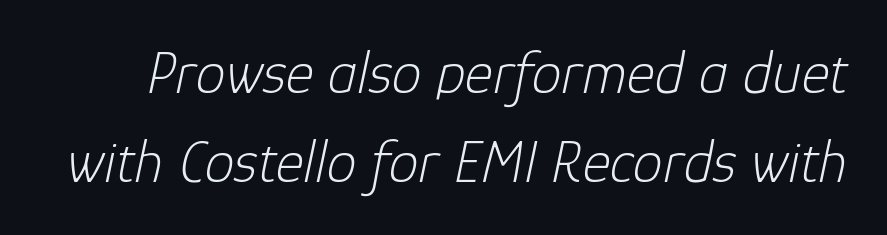
Q: Is the text bold? A: No.
Q: Is the text italic (slanted)? A: Yes, it leans right by about 12 degrees.
Q: Is the text underlined? A: No.
Q: Is the spacing between letters normal or unusually wide? A: Normal.
Q: Is the spacing between lines tight, normal or loose? A: Normal.
Q: Width (condensed, normal, or wide)? A: Normal.
Q: Stroke contrast? A: Low.
Q: x-height? A: Medium.
Q: Monospaced? A: No.
